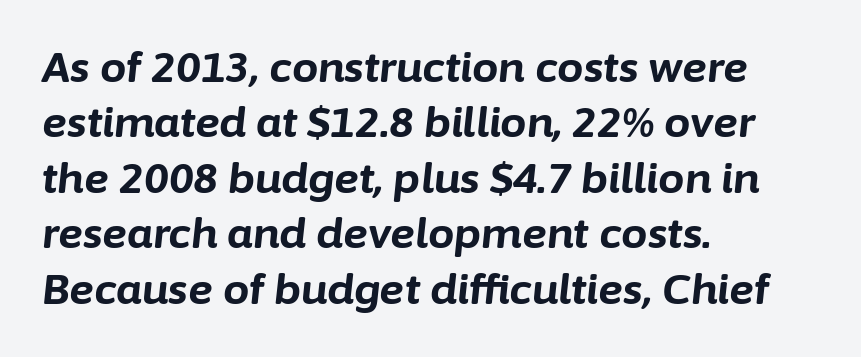
{"italic": "yes", "lean": "right", "slant_degrees": 6, "bold": "yes", "weight": "bold", "width": "normal", "stroke_contrast": "low", "x_height": "medium", "monospaced": "no", "underline": "no", "align": "left", "line_spacing": "normal", "line_spacing_ratio": 1.32, "letter_spacing": "normal", "letter_spacing_em": 0.0, "glyph_px": 42}
